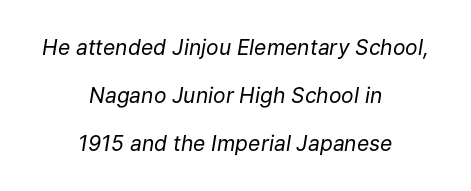
{"italic": "yes", "lean": "right", "slant_degrees": 9, "bold": "no", "underline": "no", "align": "center", "line_spacing": "loose", "line_spacing_ratio": 2.28, "letter_spacing": "normal", "letter_spacing_em": 0.0, "glyph_px": 21}
